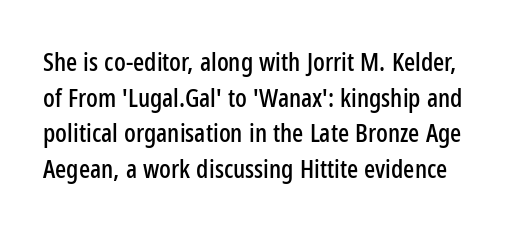
Honestly, the letter spacing is just normal — you wouldn't notice it. If you measured baseline to baseline, you'd find a middling distance. Underlining? Definitely not there. It's the straight-up-and-down kind of type.
